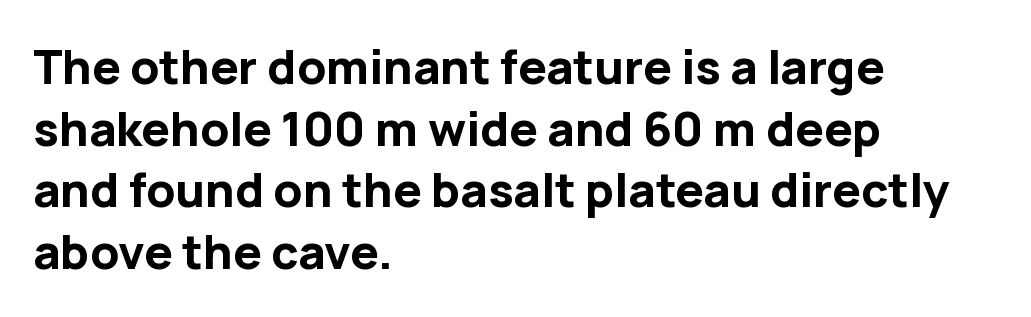
Q: Is the text bold? A: Yes.
Q: Is the text italic (slanted)? A: No, it is upright.
Q: Is the typeface a serif or a sans-serif typeface? A: Sans-serif.
Q: Is the text underlined? A: No.
Q: How is the paragraph aligned? A: Left-aligned.
Q: Is the spacing between letters normal or unusually wide? A: Normal.
Q: Is the spacing between lines tight, normal or loose? A: Normal.
Q: Width (condensed, normal, or wide)? A: Normal.
Q: Stroke contrast? A: Low.
Q: x-height? A: Medium.
Q: Monospaced? A: No.
